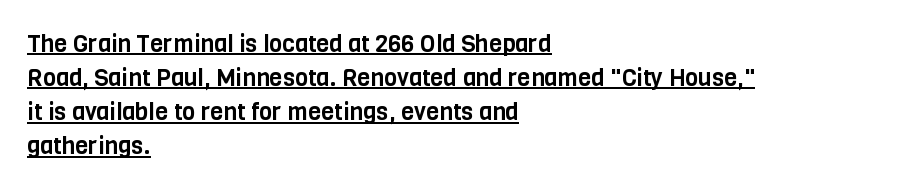
Q: Is the text italic (slanted)? A: No, it is upright.
Q: Is the text underlined? A: Yes.
Q: How is the paragraph aligned? A: Left-aligned.
Q: Is the spacing between letters normal or unusually wide? A: Normal.
Q: Is the spacing between lines tight, normal or loose? A: Normal.
